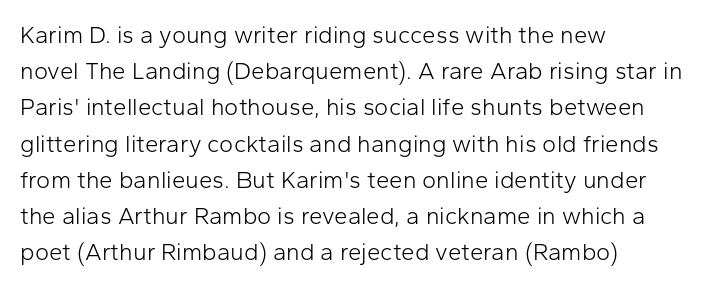
{"italic": "no", "bold": "no", "underline": "no", "align": "left", "line_spacing": "normal", "line_spacing_ratio": 1.51, "letter_spacing": "normal", "letter_spacing_em": 0.0, "glyph_px": 24}
